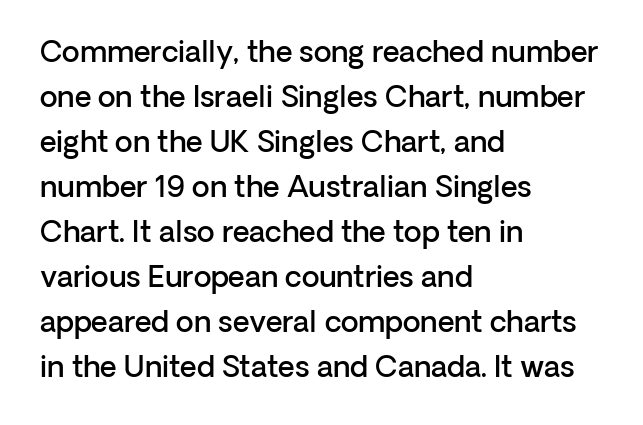
Q: Is the text bold? A: Semi-bold.
Q: Is the text italic (slanted)? A: No, it is upright.
Q: Is the typeface a serif or a sans-serif typeface? A: Sans-serif.
Q: Is the text underlined? A: No.
Q: How is the paragraph aligned? A: Left-aligned.
Q: Is the spacing between letters normal or unusually wide? A: Normal.
Q: Is the spacing between lines tight, normal or loose? A: Normal.
Q: Width (condensed, normal, or wide)? A: Normal.
Q: Stroke contrast? A: Low.
Q: x-height? A: Medium.
Q: Monospaced? A: No.
